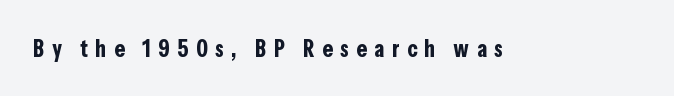
Nobody drew a line under any word here. Weight check: bold — yes, fully. A typesetter would mark this as roman, not italic. The horizontal fit of the characters is loose and conspicuously gappy.
